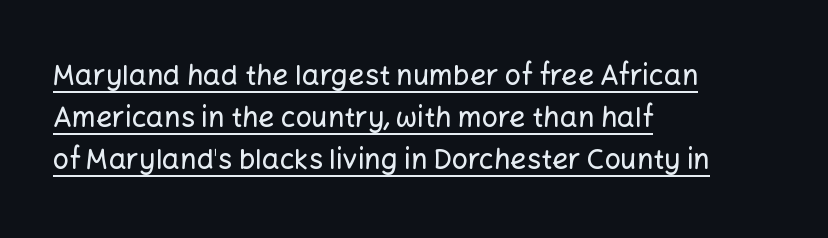
Regarding leading, the lines here are spaced in the standard way. A typesetter would mark this as roman, not italic. The text was rendered using a sans face with plain stroke endings. This sample has the flowing, uneven cadence of proportional lettering. Tracking value appears to be zero — textbook default spacing. Notice how the passage keeps a crisp vertical edge on the left only.
